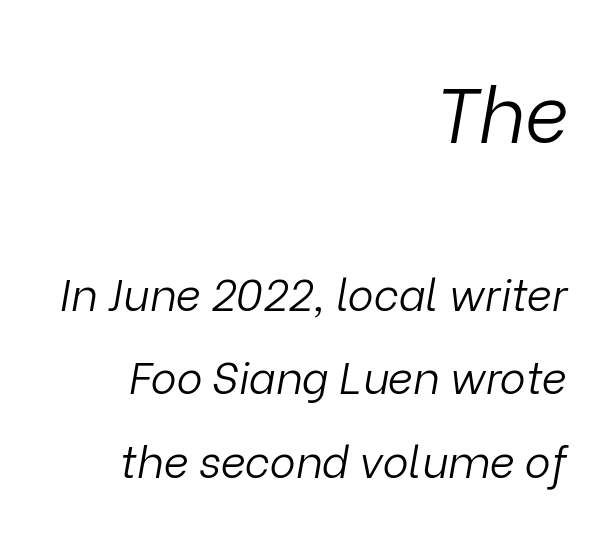
{"italic": "yes", "lean": "right", "slant_degrees": 9, "bold": "no", "weight": "light", "width": "normal", "stroke_contrast": "low", "x_height": "medium", "monospaced": "no", "underline": "no", "align": "right", "line_spacing": "loose", "line_spacing_ratio": 1.9, "letter_spacing": "normal", "letter_spacing_em": 0.0, "larger_block": "first", "size_ratio": 1.75, "glyph_px": 77}
